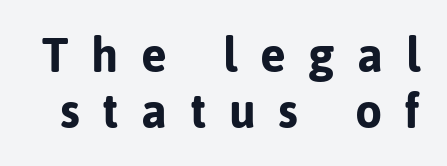
Tall strokes in this sample are plumb rather than angled. The rendering uses natural spacing where letterforms have individual widths. Does the weight exceed regular? Yes, all the way to bold. The foot of each line stays bare and open. A sans-serif font was chosen for this passage.
